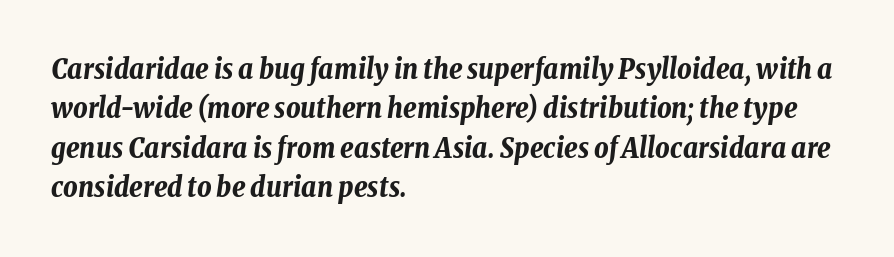
Q: Is the text bold? A: Yes.
Q: Is the text italic (slanted)? A: Yes, it leans right by about 8 degrees.
Q: Is the text underlined? A: No.
Q: How is the paragraph aligned? A: Left-aligned.
Q: Is the spacing between letters normal or unusually wide? A: Normal.
Q: Is the spacing between lines tight, normal or loose? A: Normal.
Q: Width (condensed, normal, or wide)? A: Condensed.
Q: Stroke contrast? A: Low.
Q: x-height? A: Medium.
Q: Monospaced? A: No.
